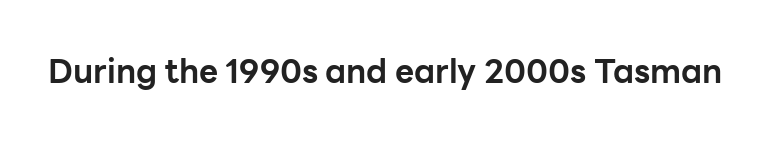
You'd pick this weight for a headline — it's a proper bold. I'd call this a sans setting — the letters go barefoot. The area under the type is left untouched. Spacing verdict: proportional, widths tailored to each character. The line texture is even and compact thanks to regular tracking. These lines were composed using upright roman letters.
